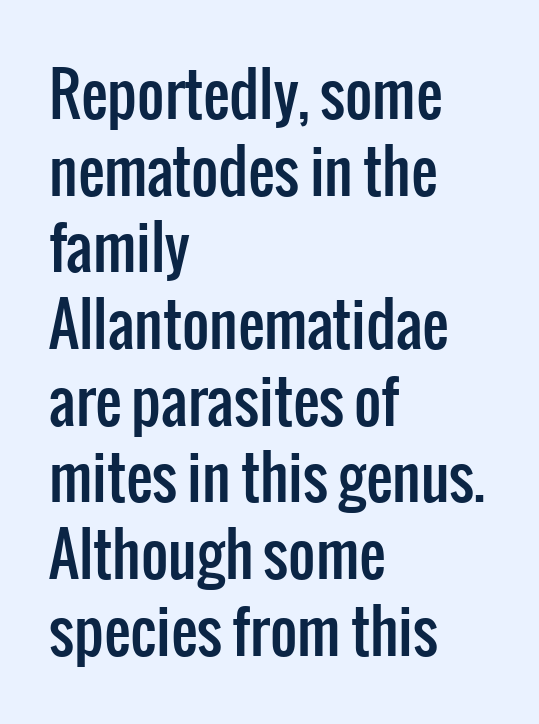
The image shows 59 px condensed sans-serif type, upright; set left-aligned, normal line spacing (1.3x), normal letter spacing, not underlined; low stroke contrast and a medium x-height.
